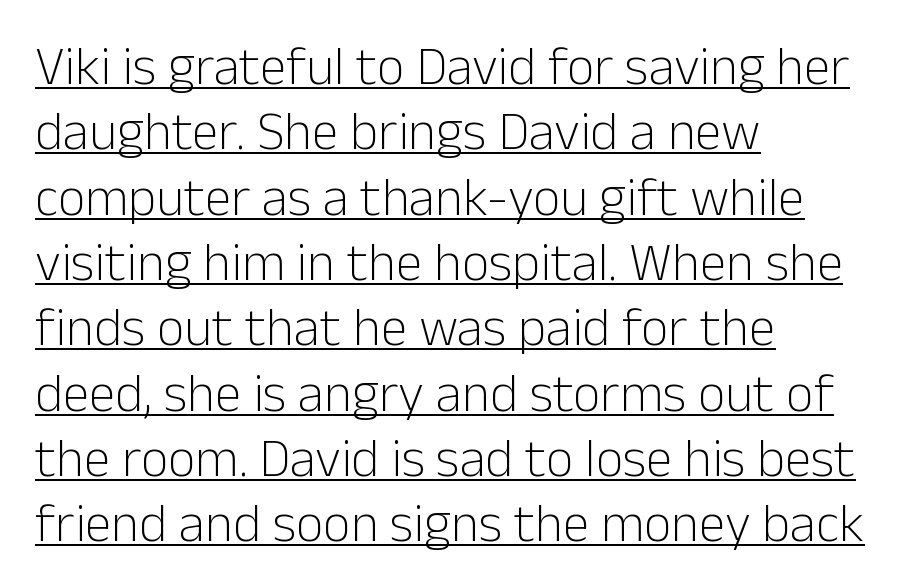
Decoration check: the copy is underlined. Is the stroke heavy? The answer is a plain regular-or-lighter. Each letter keeps its own natural width here, so spacing adapts to shape. The font family rendered here belongs to the sans-serif group. Caption: multi-line text, flush left, ragged right.
